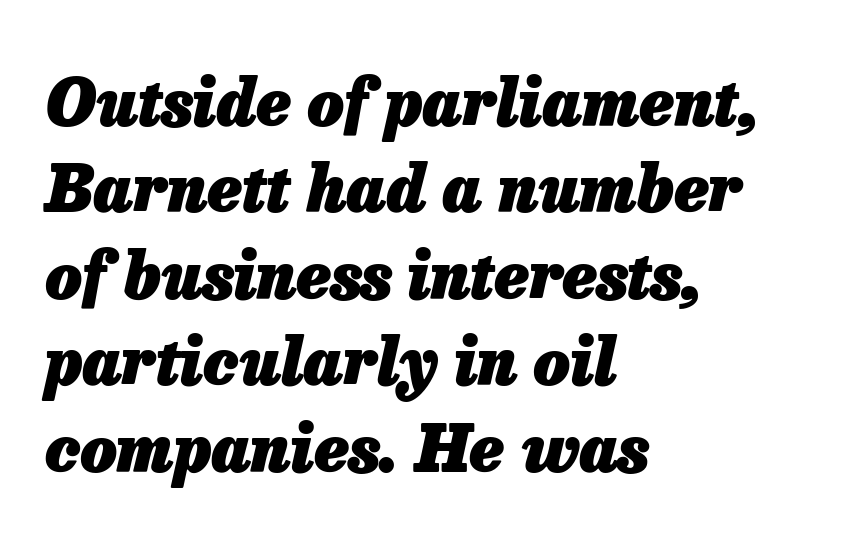
{"italic": "yes", "lean": "right", "slant_degrees": 13, "bold": "yes", "weight": "heavy", "width": "normal", "stroke_contrast": "low", "x_height": "medium", "monospaced": "no", "underline": "no", "align": "left", "line_spacing": "normal", "line_spacing_ratio": 1.35, "letter_spacing": "normal", "letter_spacing_em": 0.0, "glyph_px": 64}
